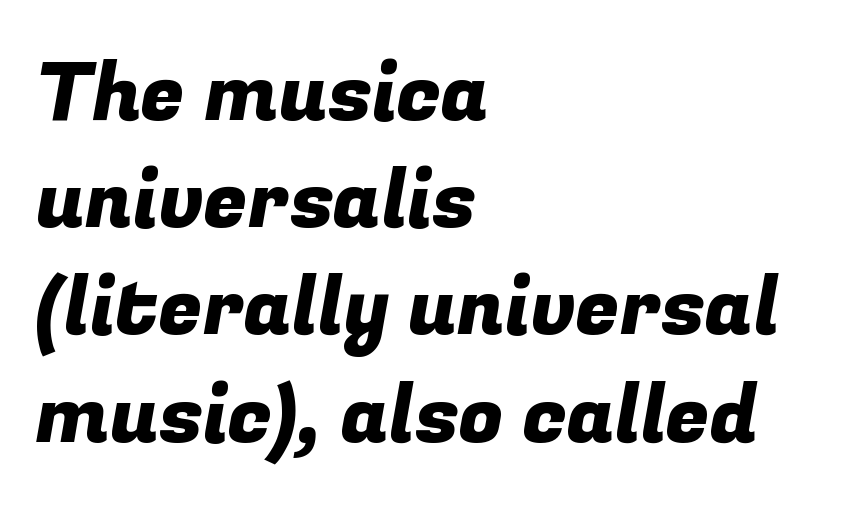
Students, note that the glyphs here touch the page at normal intervals. These lines are rendered in a variable-pitch font. The typeface chosen for these lines omits serifs. The passage shown stacks its lines at a standard gap. The rendering anchors every line to the left-hand side. Words float on clear page, feet unadorned.
